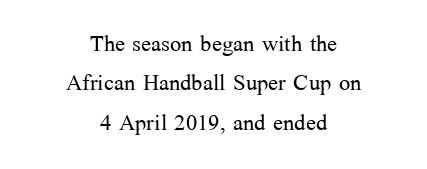
{"serif": "yes", "italic": "no", "bold": "no", "weight": "light", "width": "normal", "stroke_contrast": "medium", "x_height": "medium", "monospaced": "no", "underline": "no", "align": "center", "line_spacing": "normal", "line_spacing_ratio": 1.31, "letter_spacing": "normal", "letter_spacing_em": 0.0, "glyph_px": 30}
